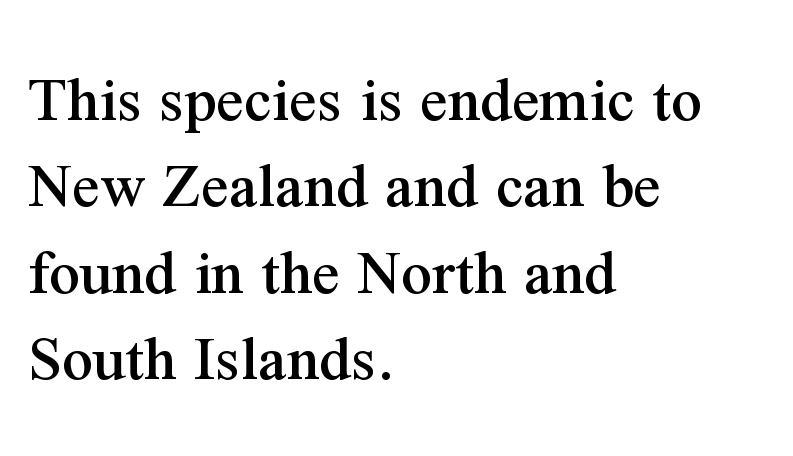
Spacing verdict: proportional, widths tailored to each character. The foot of each line stays bare and open. Letterform terminals end in serifs throughout the passage. A student would call this left alignment; a typographer would say flush left, rag right. The vertical gap from one line to the next is medium. The gaps between neighbouring characters are ordinary and unremarkable.
